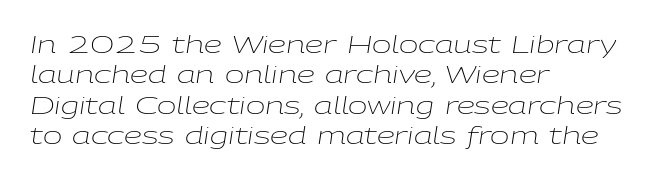
{"italic": "yes", "lean": "right", "slant_degrees": 9, "bold": "no", "underline": "no", "align": "left", "line_spacing": "normal", "line_spacing_ratio": 1.32, "letter_spacing": "normal", "letter_spacing_em": 0.0, "glyph_px": 23}
